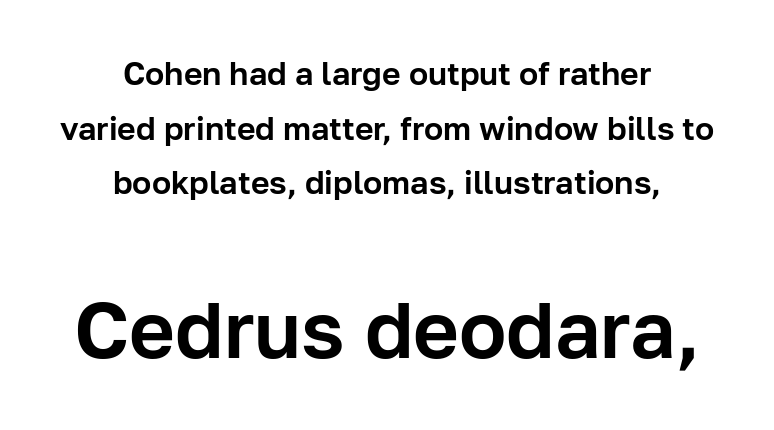
This layout puts the modest block above and the oversized block below. The rendering uses natural spacing where letterforms have individual widths. I'd call this a sans setting — the letters go barefoot. Tall strokes in this sample are plumb rather than angled.
